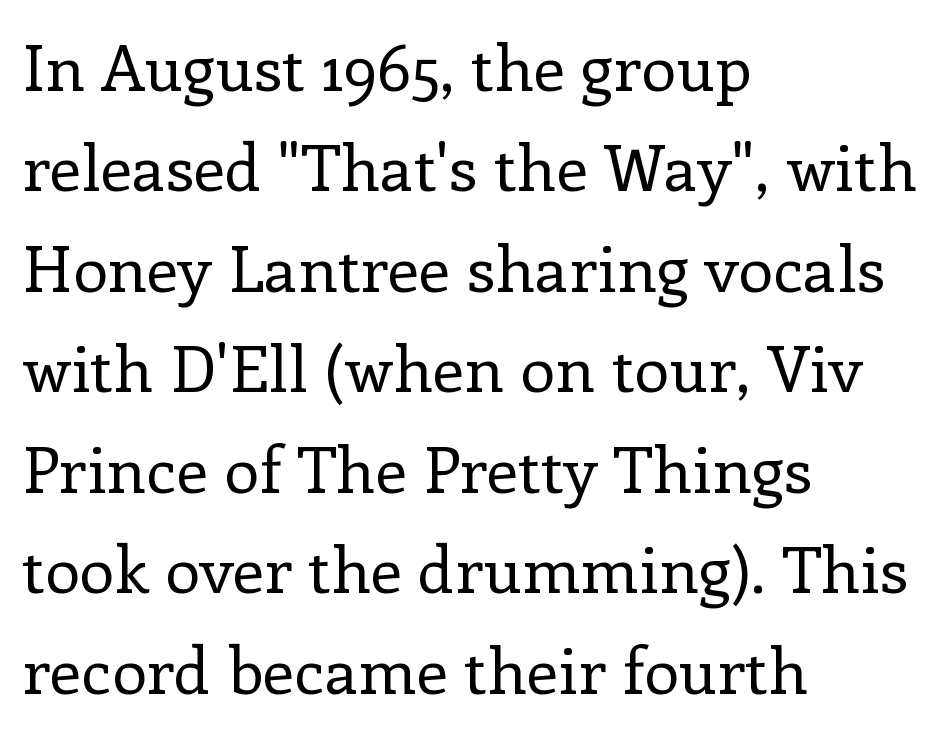
The image shows 64 px regular-weight serif type, upright; set left-aligned, normal line spacing (1.57x), normal letter spacing, not underlined; low stroke contrast and a medium x-height.
